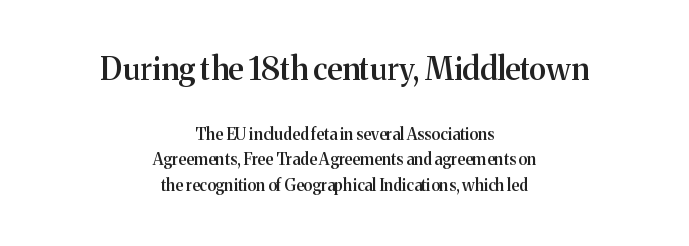
The letters advance in unequal steps, a hallmark of proportional type. The rendering shows small feet on the letterforms — a serif design. Each glyph is drawn with semibold strokes, heavier than normal yet not fully bold. Does the leading feel generous? No, just average.
